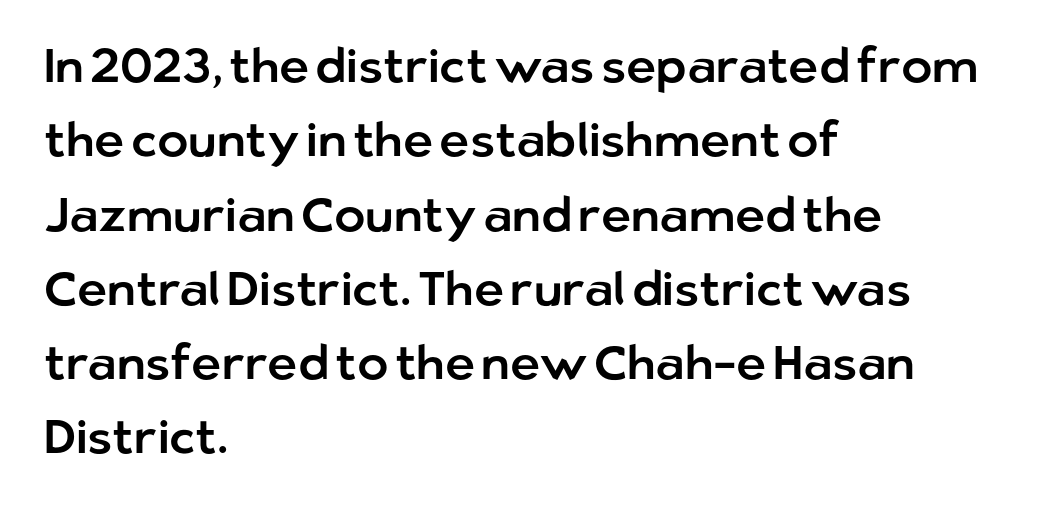
Q: Is the text italic (slanted)? A: No, it is upright.
Q: Is the typeface a serif or a sans-serif typeface? A: Sans-serif.
Q: Is the text underlined? A: No.
Q: How is the paragraph aligned? A: Left-aligned.
Q: Is the spacing between letters normal or unusually wide? A: Normal.
Q: Is the spacing between lines tight, normal or loose? A: Normal.
Q: Width (condensed, normal, or wide)? A: Normal.
Q: Stroke contrast? A: Low.
Q: x-height? A: Medium.
Q: Monospaced? A: No.
